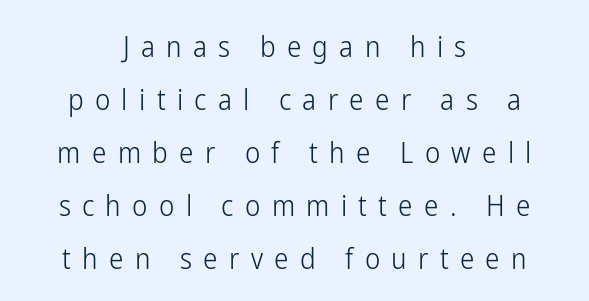
The image shows 29 px light, condensed sans-serif type, upright; set centered, line spacing 1.83x, unusually wide letter spacing (+0.39 em), not underlined; low stroke contrast and a medium x-height.
